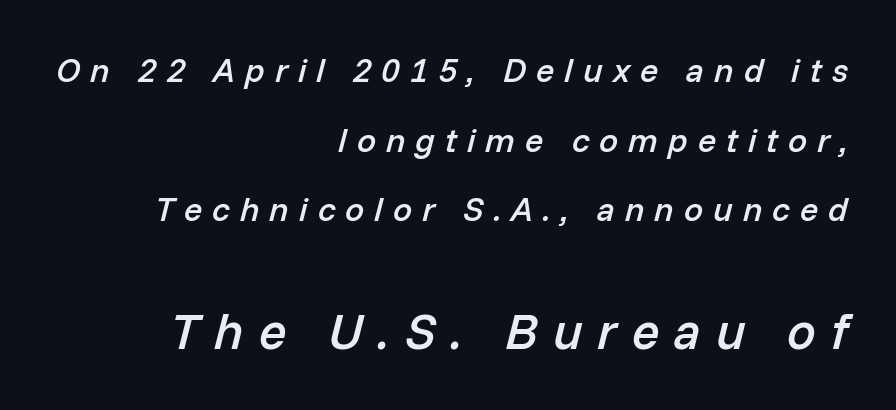
Q: Is the text bold? A: Semi-bold.
Q: Is the text italic (slanted)? A: Yes, it leans right by about 14 degrees.
Q: Is the text underlined? A: No.
Q: How is the paragraph aligned? A: Right-aligned.
Q: Is the spacing between letters normal or unusually wide? A: Unusually wide.
Q: Is the spacing between lines tight, normal or loose? A: Loose.
Q: Which block of text is set in a larger size, the first (top) or the second (bottom)? A: The second (bottom) one.
Q: Width (condensed, normal, or wide)? A: Normal.
Q: Stroke contrast? A: Low.
Q: x-height? A: Medium.
Q: Monospaced? A: No.
